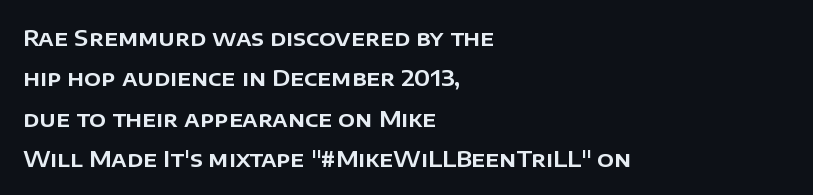
The image shows 22 px text type, upright; set left-aligned, line spacing 1.83x, normal letter spacing, not underlined.
